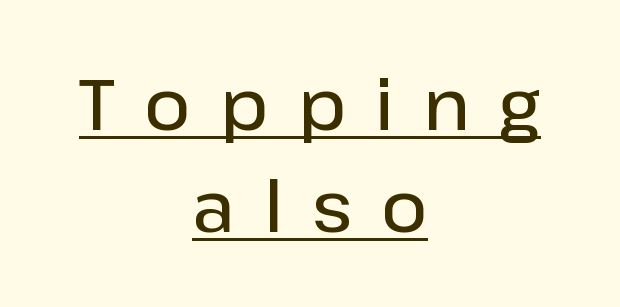
{"serif": "no", "italic": "no", "bold": "semi", "weight": "semibold", "width": "normal", "stroke_contrast": "low", "x_height": "medium", "monospaced": "no", "underline": "yes", "align": "center", "line_spacing": "normal", "line_spacing_ratio": 1.43, "letter_spacing": "wide", "letter_spacing_em": 0.41, "glyph_px": 71}
